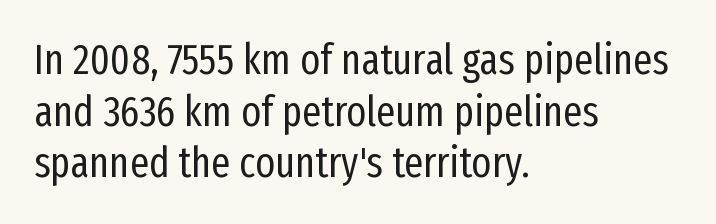
Q: Is the text bold? A: No.
Q: Is the text italic (slanted)? A: No, it is upright.
Q: Is the typeface a serif or a sans-serif typeface? A: Sans-serif.
Q: Is the text underlined? A: No.
Q: How is the paragraph aligned? A: Left-aligned.
Q: Is the spacing between letters normal or unusually wide? A: Normal.
Q: Width (condensed, normal, or wide)? A: Condensed.
Q: Stroke contrast? A: Low.
Q: x-height? A: Medium.
Q: Monospaced? A: No.
